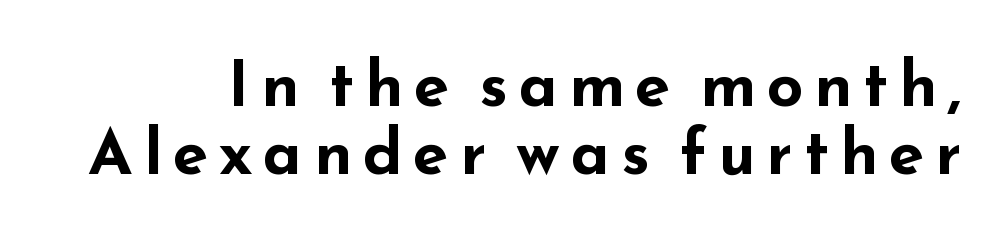
Q: Is the text bold? A: Yes.
Q: Is the text italic (slanted)? A: No, it is upright.
Q: Is the typeface a serif or a sans-serif typeface? A: Sans-serif.
Q: Is the text underlined? A: No.
Q: Is the spacing between lines tight, normal or loose? A: Tight.
Q: Width (condensed, normal, or wide)? A: Wide.
Q: Stroke contrast? A: Low.
Q: x-height? A: Small.
Q: Monospaced? A: No.
